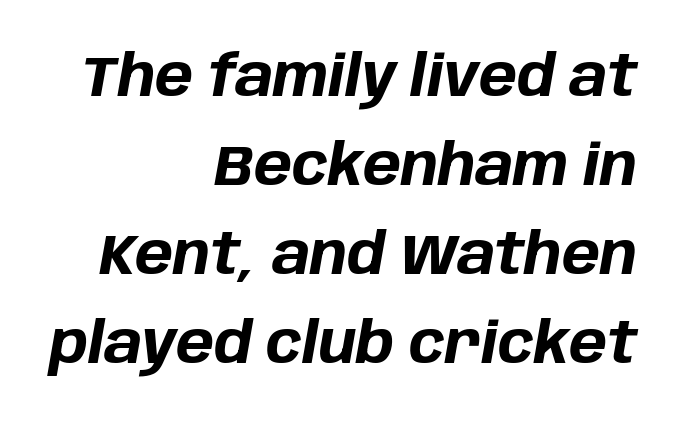
The lines sit at an ordinary, default distance from one another. Bare-footed words on every line. Look at the tracking — it's just the regular setting, nothing added. These lines were composed using italics. The ragged edge is on the left, which tells us the setting is flush right. Think of a printed novel: that variable character pitch is what you see here.
